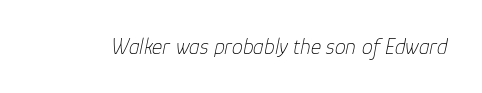
The image shows 22 px text type, italic (leaning right); set normal letter spacing, not underlined.
